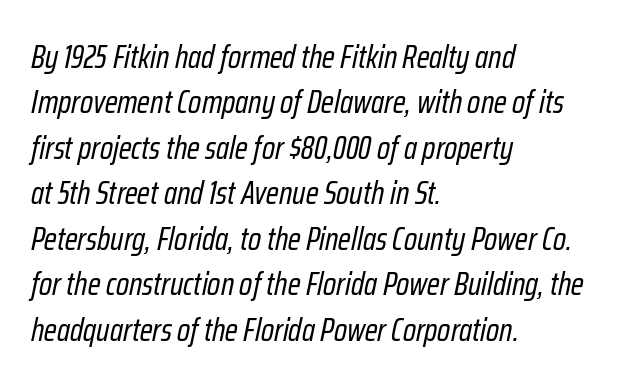
{"italic": "yes", "lean": "right", "slant_degrees": 12, "bold": "no", "weight": "regular", "width": "condensed", "stroke_contrast": "low", "x_height": "medium", "monospaced": "no", "underline": "no", "align": "left", "line_spacing": "normal", "line_spacing_ratio": 1.42, "letter_spacing": "normal", "letter_spacing_em": 0.0, "glyph_px": 32}
